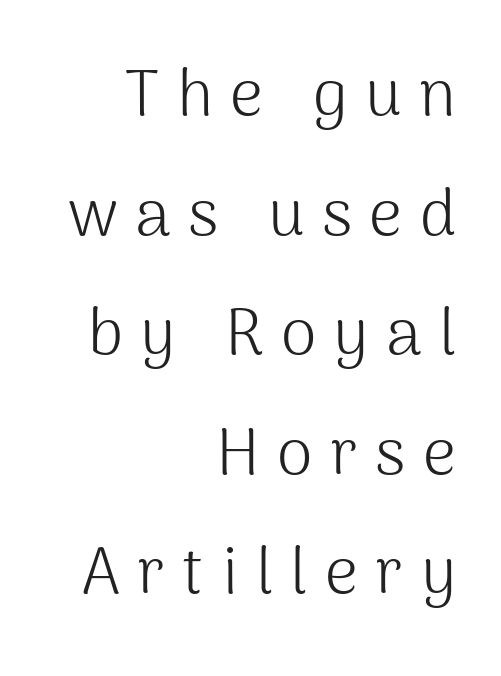
Unbolded letterforms with no extra heft. Font category for this specimen: sans-serif. The letters are spread apart with noticeably loose tracking. Varying glyph widths throughout — classic text-font behaviour. Nobody drew a line under any word here. The typography opts for an upright posture over an oblique one.
